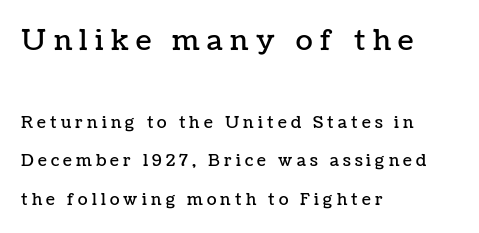
Q: Is the text italic (slanted)? A: No, it is upright.
Q: Is the text underlined? A: No.
Q: How is the paragraph aligned? A: Left-aligned.
Q: Is the spacing between letters normal or unusually wide? A: Unusually wide.
Q: Is the spacing between lines tight, normal or loose? A: Loose.
Q: Which block of text is set in a larger size, the first (top) or the second (bottom)? A: The first (top) one.
Q: Width (condensed, normal, or wide)? A: Normal.
Q: Stroke contrast? A: Low.
Q: x-height? A: Medium.
Q: Monospaced? A: No.
